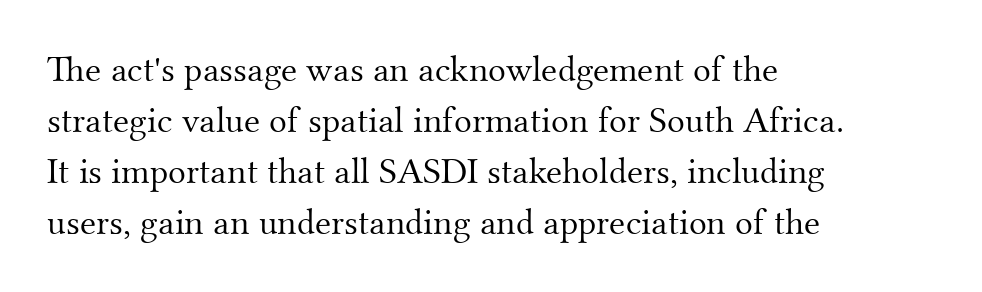
{"serif": "yes", "italic": "no", "bold": "no", "weight": "light", "width": "normal", "stroke_contrast": "medium", "x_height": "small", "monospaced": "no", "underline": "no", "align": "left", "line_spacing": "normal", "line_spacing_ratio": 1.38, "letter_spacing": "normal", "letter_spacing_em": 0.0, "glyph_px": 37}
